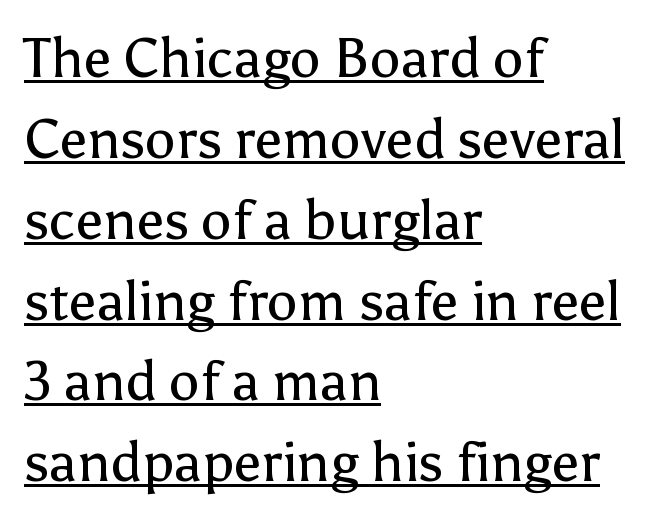
These glyphs show unthickened strokes, regular width or finer. The gaps between neighbouring characters are ordinary and unremarkable. Looks like regular typesetting: each glyph gets only the width it needs. This block has exactly the height ordinary leading produces. Check where the strokes stop: nothing finishes them off — pure sans.
